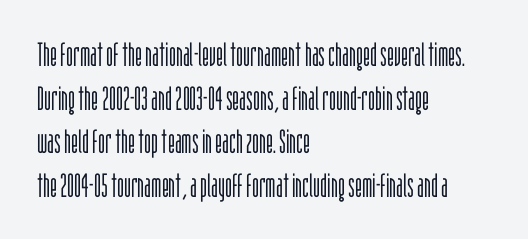
{"serif": "no", "italic": "no", "bold": "no", "weight": "light", "width": "condensed", "stroke_contrast": "low", "x_height": "large", "monospaced": "no", "underline": "no", "align": "left", "line_spacing": "normal", "line_spacing_ratio": 1.32, "letter_spacing": "normal", "letter_spacing_em": 0.0, "glyph_px": 33}
